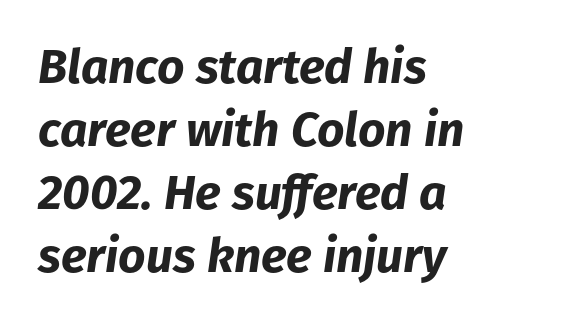
The image shows 48 px bold type, italic (leaning right); set left-aligned, normal line spacing (1.31x), normal letter spacing, not underlined; low stroke contrast and a medium x-height.
